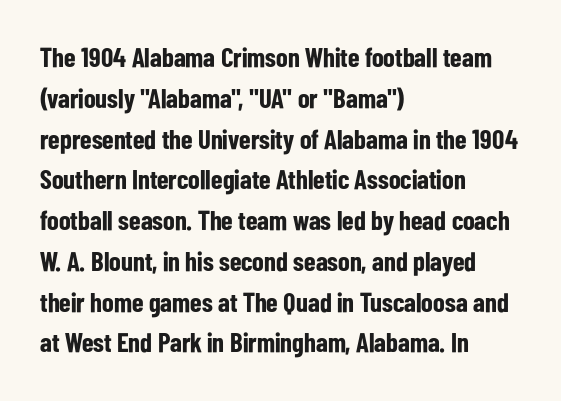
Q: Is the text bold? A: Yes.
Q: Is the text italic (slanted)? A: No, it is upright.
Q: Is the text underlined? A: No.
Q: How is the paragraph aligned? A: Left-aligned.
Q: Is the spacing between letters normal or unusually wide? A: Normal.
Q: Is the spacing between lines tight, normal or loose? A: Normal.
